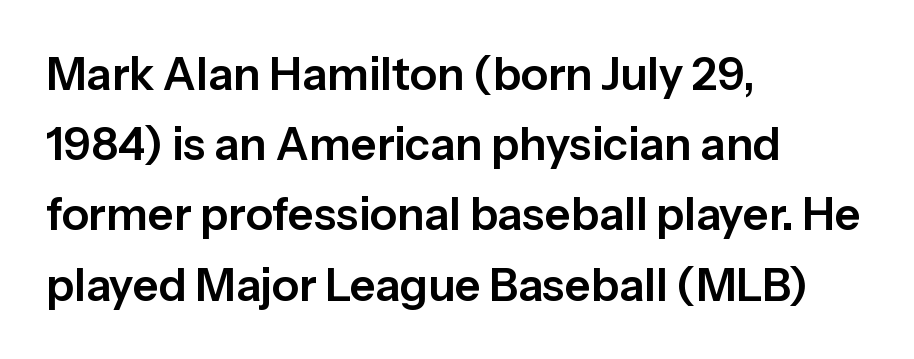
Q: Is the text italic (slanted)? A: No, it is upright.
Q: Is the typeface a serif or a sans-serif typeface? A: Sans-serif.
Q: Is the text underlined? A: No.
Q: How is the paragraph aligned? A: Left-aligned.
Q: Is the spacing between letters normal or unusually wide? A: Normal.
Q: Is the spacing between lines tight, normal or loose? A: Normal.
Q: Width (condensed, normal, or wide)? A: Normal.
Q: Stroke contrast? A: Low.
Q: x-height? A: Medium.
Q: Monospaced? A: No.
